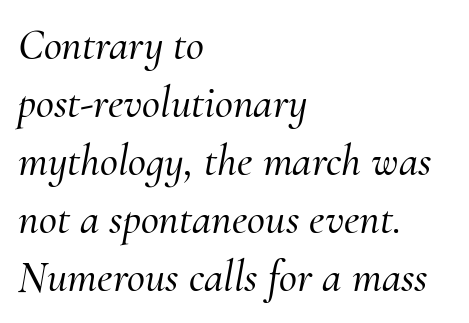
The image shows 44 px serif type, italic (leaning right); set left-aligned, normal line spacing (1.32x), normal letter spacing, not underlined; medium stroke contrast and a small x-height.
